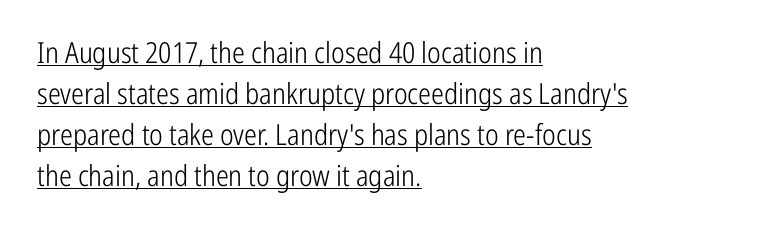
Q: Is the text bold? A: No.
Q: Is the text italic (slanted)? A: No, it is upright.
Q: Is the typeface a serif or a sans-serif typeface? A: Sans-serif.
Q: Is the text underlined? A: Yes.
Q: How is the paragraph aligned? A: Left-aligned.
Q: Is the spacing between letters normal or unusually wide? A: Normal.
Q: Is the spacing between lines tight, normal or loose? A: Normal.
Q: Width (condensed, normal, or wide)? A: Condensed.
Q: Stroke contrast? A: Low.
Q: x-height? A: Medium.
Q: Monospaced? A: No.
